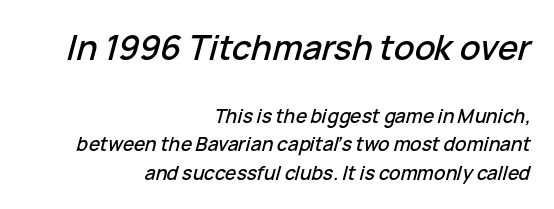
Q: Is the text italic (slanted)? A: Yes, it leans right by about 15 degrees.
Q: Is the text underlined? A: No.
Q: How is the paragraph aligned? A: Right-aligned.
Q: Is the spacing between letters normal or unusually wide? A: Normal.
Q: Is the spacing between lines tight, normal or loose? A: Normal.
Q: Which block of text is set in a larger size, the first (top) or the second (bottom)? A: The first (top) one.
Q: Width (condensed, normal, or wide)? A: Normal.
Q: Stroke contrast? A: Low.
Q: x-height? A: Medium.
Q: Monospaced? A: No.
